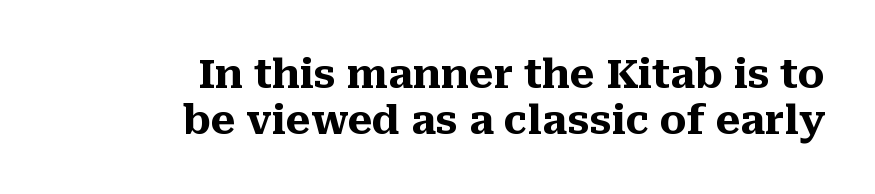
The block of text is dense from top to bottom, with scant space between rows. Standard letterfit; no display-style spreading of the glyphs. Vertical strokes here are truly vertical. Varying glyph widths throughout — classic text-font behaviour.
